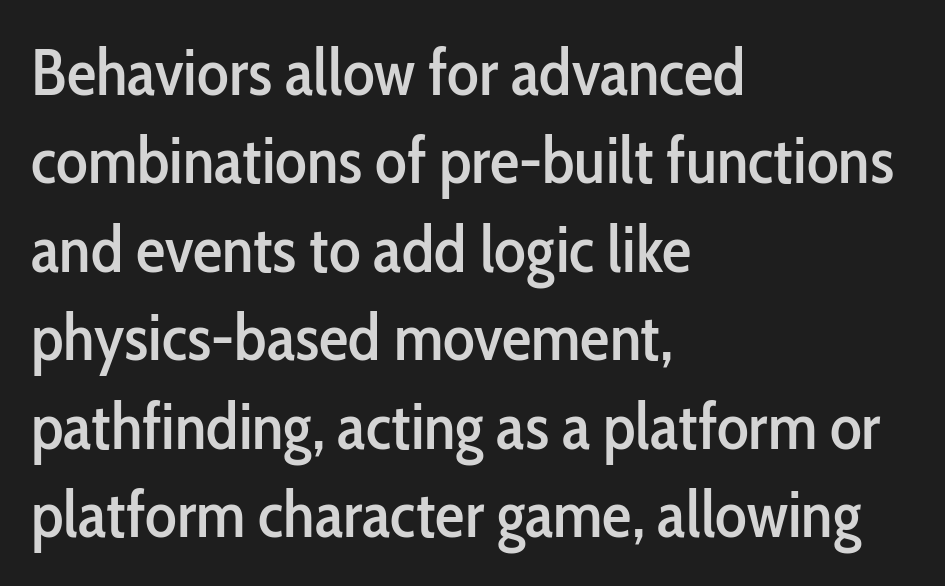
No extra tracking has been applied to these lines. The space between consecutive lines is moderate. A classic flush-left, rag-right setting is used for this passage. Check the space under the baseline: it is left empty. The text was rendered using a sans face with plain stroke endings. The font's upright variant was chosen for this text.
